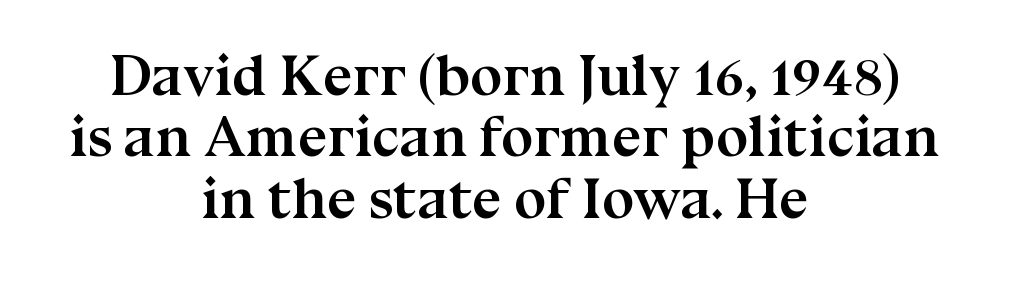
The image shows 58 px semibold serif type, upright; set centered, tight line spacing (1.06x), normal letter spacing, not underlined; medium stroke contrast and a medium x-height.
